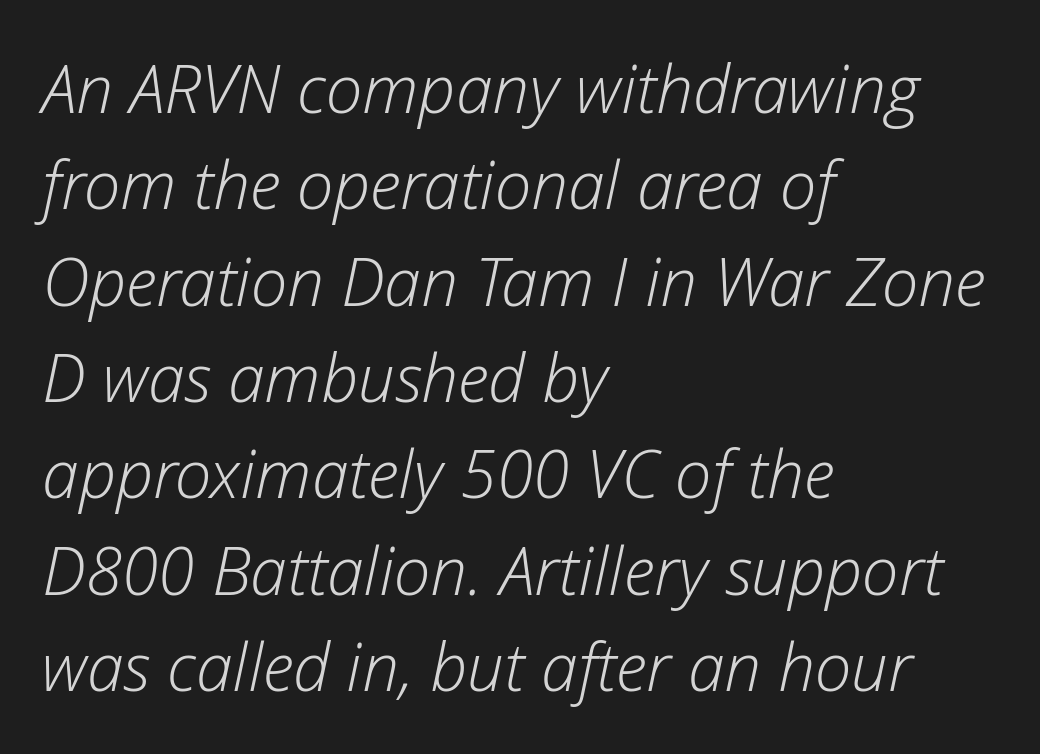
{"italic": "yes", "lean": "right", "slant_degrees": 12, "bold": "no", "weight": "light", "width": "normal", "stroke_contrast": "low", "x_height": "medium", "monospaced": "no", "underline": "no", "align": "left", "line_spacing": "normal", "line_spacing_ratio": 1.46, "letter_spacing": "normal", "letter_spacing_em": 0.0, "glyph_px": 66}
